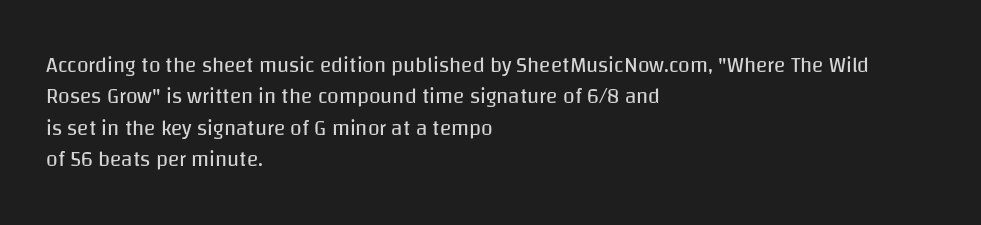
The image shows 21 px text type, upright; set left-aligned, normal line spacing (1.49x), normal letter spacing, not underlined.
